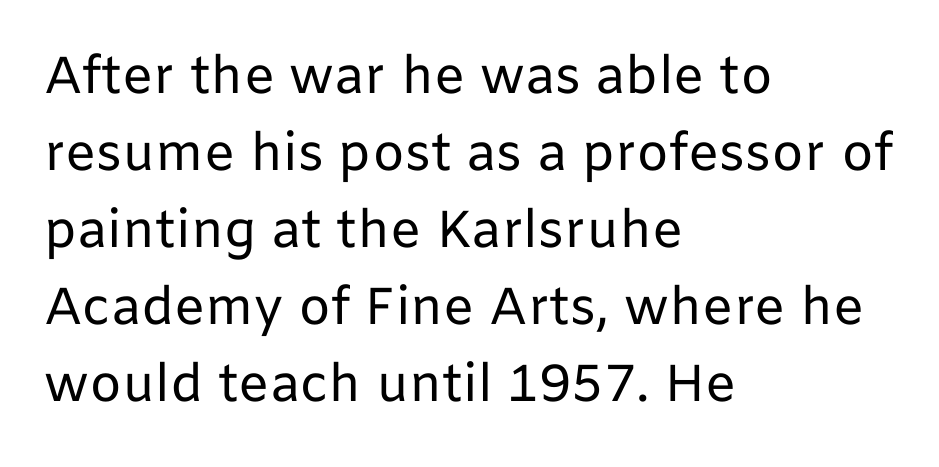
{"serif": "no", "italic": "no", "bold": "no", "weight": "regular", "width": "normal", "stroke_contrast": "low", "x_height": "medium", "monospaced": "no", "underline": "no", "align": "left", "line_spacing": "normal", "line_spacing_ratio": 1.48, "letter_spacing": "normal", "letter_spacing_em": 0.0, "glyph_px": 52}
